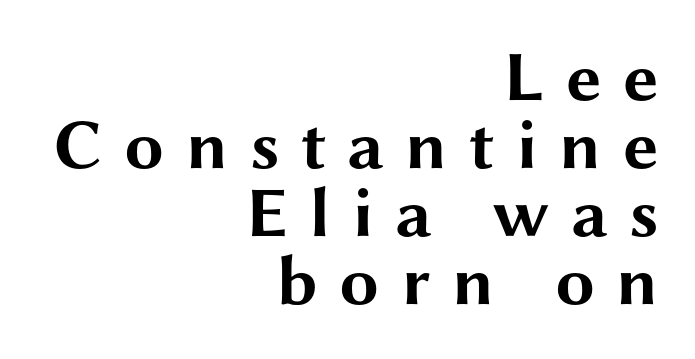
{"serif": "no", "italic": "no", "bold": "yes", "weight": "bold", "width": "wide", "stroke_contrast": "medium", "x_height": "medium", "monospaced": "no", "underline": "no", "align": "right", "line_spacing": "tight", "line_spacing_ratio": 0.96, "letter_spacing": "wide", "letter_spacing_em": 0.3, "glyph_px": 71}
